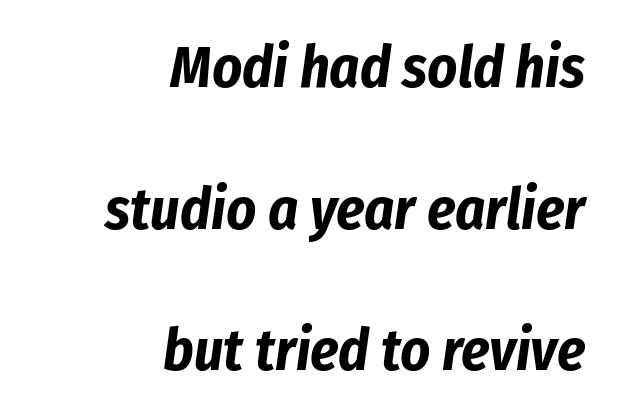
Q: Is the text bold? A: Yes.
Q: Is the text italic (slanted)? A: Yes, it leans right by about 8 degrees.
Q: Is the text underlined? A: No.
Q: How is the paragraph aligned? A: Right-aligned.
Q: Is the spacing between letters normal or unusually wide? A: Normal.
Q: Is the spacing between lines tight, normal or loose? A: Loose.
Q: Width (condensed, normal, or wide)? A: Condensed.
Q: Stroke contrast? A: Low.
Q: x-height? A: Medium.
Q: Monospaced? A: No.
